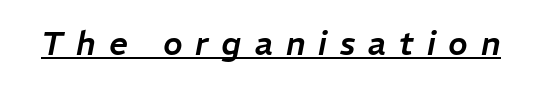
The image shows 33 px text type, italic (leaning right); set unusually wide letter spacing (+0.39 em), underlined; low stroke contrast and a medium x-height.
